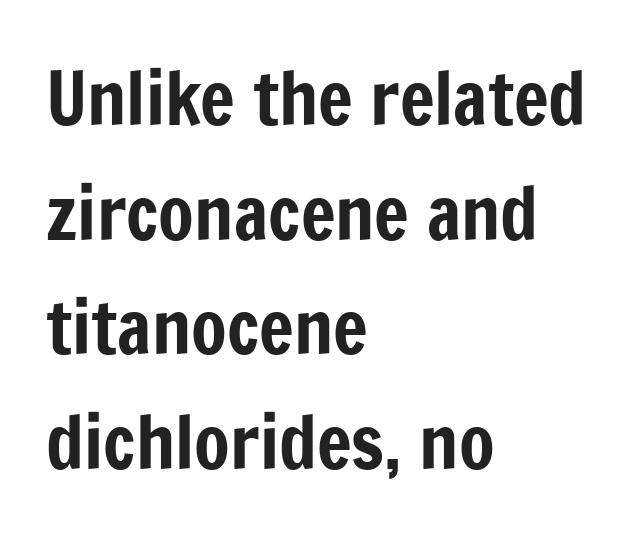
The image shows 73 px condensed sans-serif type, upright; set left-aligned, normal line spacing (1.57x), normal letter spacing, not underlined; low stroke contrast and a medium x-height.
